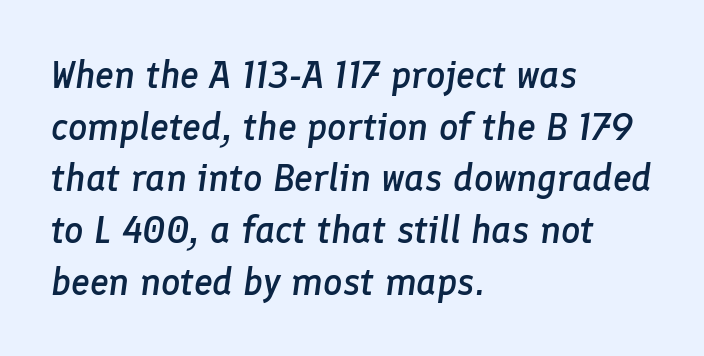
Q: Is the text bold? A: Semi-bold.
Q: Is the text italic (slanted)? A: Yes, it leans right by about 8 degrees.
Q: Is the text underlined? A: No.
Q: How is the paragraph aligned? A: Left-aligned.
Q: Is the spacing between letters normal or unusually wide? A: Normal.
Q: Is the spacing between lines tight, normal or loose? A: Normal.
Q: Width (condensed, normal, or wide)? A: Normal.
Q: Stroke contrast? A: Low.
Q: x-height? A: Medium.
Q: Monospaced? A: No.
